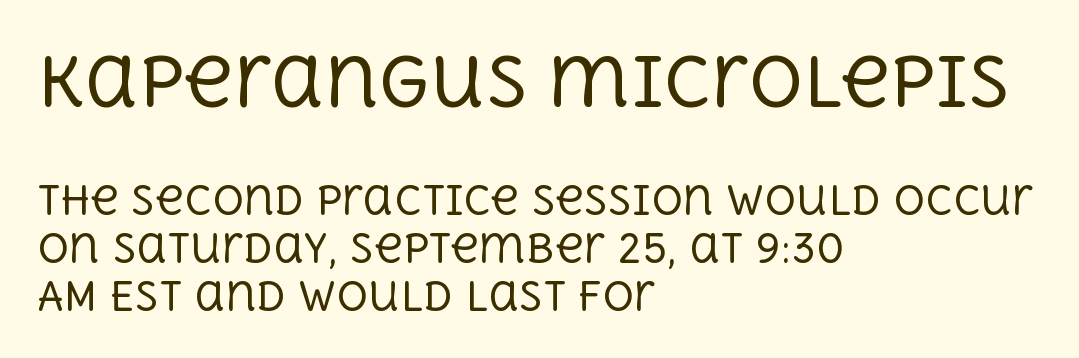
Think of a printed novel: that variable character pitch is what you see here. Each word holds together tightly as a unit, with standard inter-letter gaps. In terms of posture, this sample is upright. Bare-footed words on every line. Alignment: flush left.
